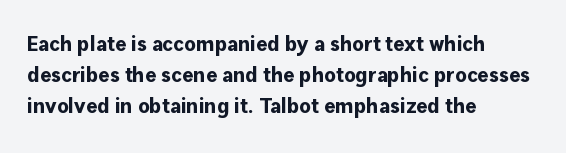
Posture: vertical. A classic flush-left, rag-right setting is used for this passage. Horizontal bands of white between lines are of average thickness. Each word holds together tightly as a unit, with standard inter-letter gaps. The font is running at its bold setting.
